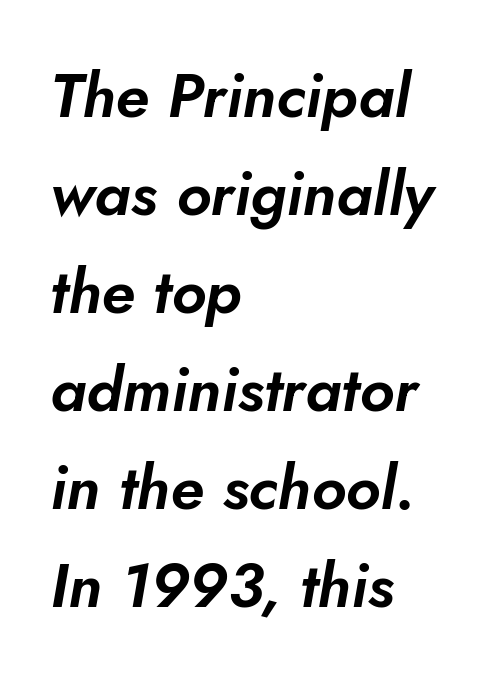
The image shows 62 px text type, italic (leaning right); set left-aligned, normal line spacing (1.58x), normal letter spacing, not underlined; low stroke contrast and a small x-height.
